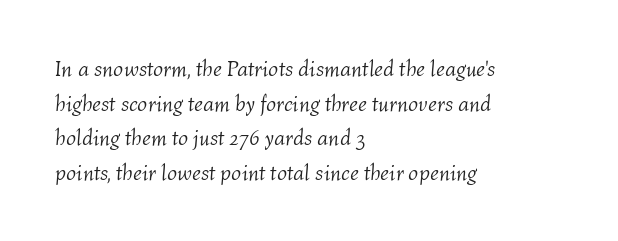
The image shows 22 px text type, italic (leaning right); set left-aligned, normal line spacing (1.57x), normal letter spacing, not underlined.
